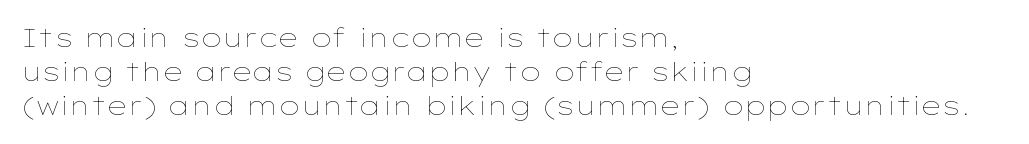
The image shows 26 px text type, upright; set left-aligned, normal line spacing (1.31x), normal letter spacing, not underlined.
